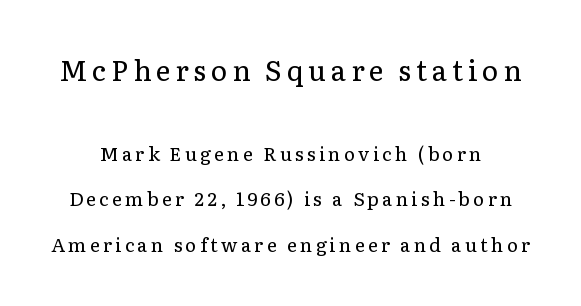
{"serif": "yes", "italic": "no", "bold": "no", "weight": "regular", "width": "normal", "stroke_contrast": "low", "x_height": "medium", "monospaced": "no", "underline": "no", "line_spacing": "loose", "line_spacing_ratio": 2.4, "larger_block": "first", "size_ratio": 1.47, "glyph_px": 28}
